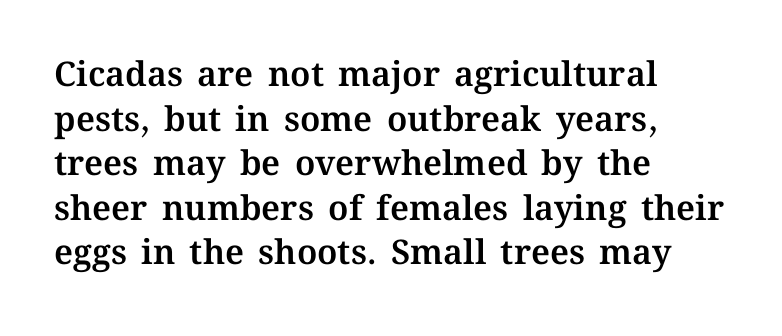
{"italic": "no", "width": "normal", "stroke_contrast": "medium", "x_height": "medium", "monospaced": "no", "underline": "no", "align": "left", "line_spacing": "normal", "line_spacing_ratio": 1.31, "letter_spacing": "normal", "letter_spacing_em": 0.0, "glyph_px": 34}
